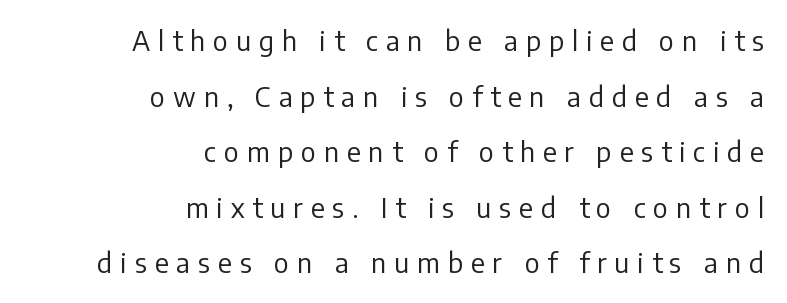
No letter is thick-stroked: the sample isn't bold. Each word looks stretched out because of the extra space between its letters. Reading down the block, your eye finds every line finishing at a fixed right position. Horizontal bands of white between lines are thick stripes. This is roman type, the default non-slanted kind. Has an underline been added? It has not.
